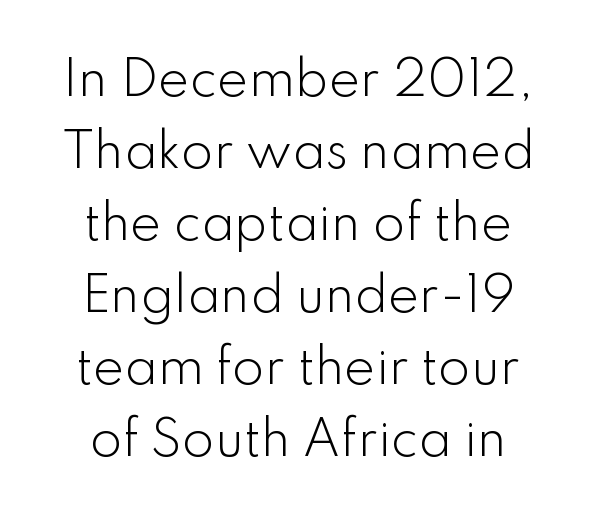
{"serif": "no", "italic": "no", "bold": "no", "weight": "light", "width": "normal", "stroke_contrast": "low", "x_height": "small", "monospaced": "no", "underline": "no", "line_spacing": "normal", "line_spacing_ratio": 1.53, "letter_spacing": "normal", "letter_spacing_em": 0.0, "glyph_px": 47}
